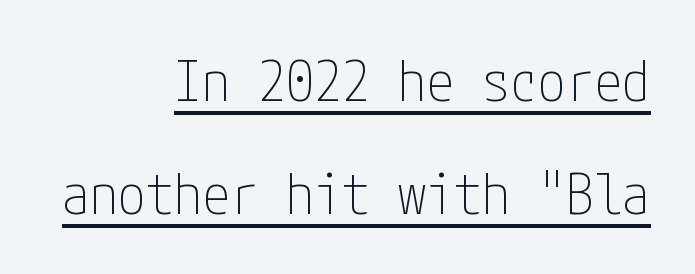
{"serif": "no", "italic": "no", "bold": "no", "weight": "thin", "width": "condensed", "stroke_contrast": "low", "x_height": "medium", "underline": "yes", "align": "right", "line_spacing": "loose", "line_spacing_ratio": 2.02, "letter_spacing": "normal", "letter_spacing_em": 0.0, "glyph_px": 56}
